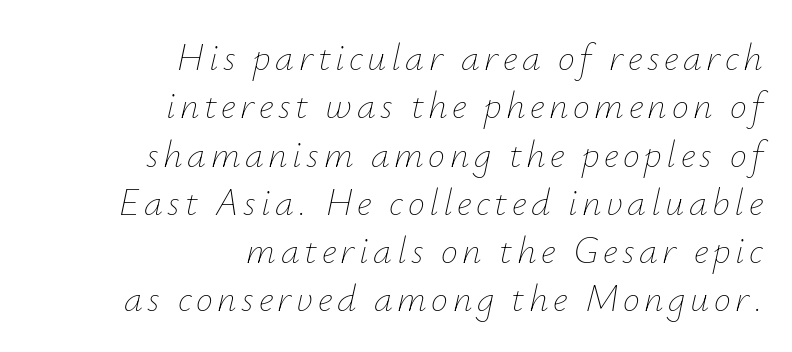
The image shows 38 px thin type, italic (leaning right); set right-aligned, normal line spacing (1.27x), not underlined; low stroke contrast and a small x-height.
